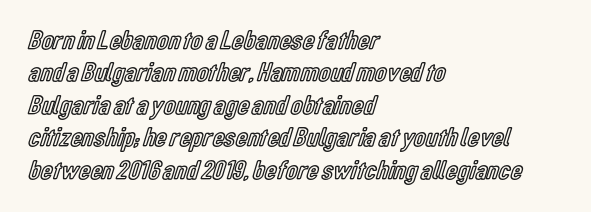
The specimen omits any rule beneath the text block's lines. No extra tracking has been applied to these lines. Each line starts at the same left margin while the right side varies.
